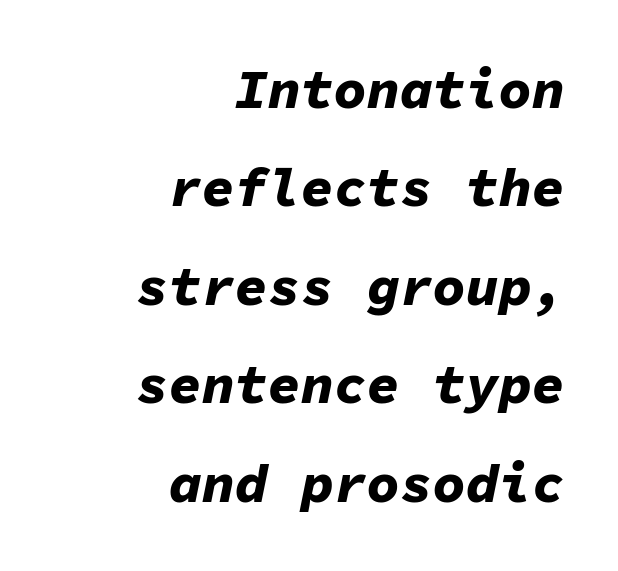
{"italic": "yes", "lean": "right", "slant_degrees": 11, "bold": "yes", "weight": "bold", "width": "normal", "stroke_contrast": "low", "x_height": "medium", "monospaced": "yes", "underline": "no", "align": "right", "line_spacing_ratio": 1.79, "letter_spacing": "normal", "letter_spacing_em": 0.0, "glyph_px": 55}
